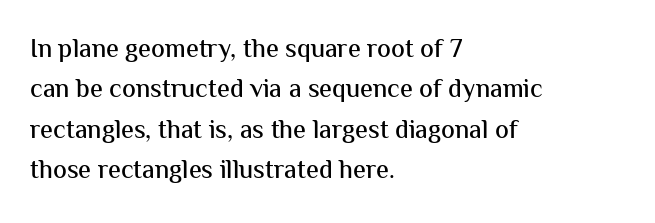
The image shows 26 px text type, upright; set left-aligned, normal line spacing (1.55x), normal letter spacing, not underlined.
